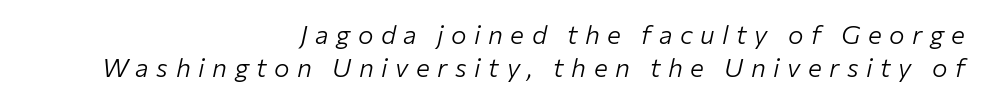
The image shows 26 px text type, italic (leaning right); set right-aligned, normal line spacing (1.28x), unusually wide letter spacing (+0.29 em), not underlined.
